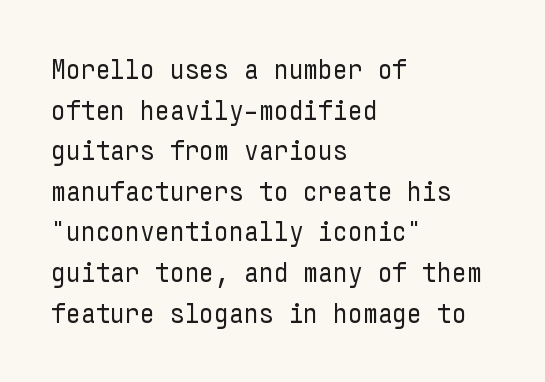
{"serif": "no", "italic": "no", "bold": "no", "weight": "regular", "width": "condensed", "stroke_contrast": "low", "x_height": "medium", "underline": "no", "align": "left", "line_spacing": "normal", "line_spacing_ratio": 1.4, "letter_spacing": "normal", "letter_spacing_em": 0.0, "glyph_px": 29}
